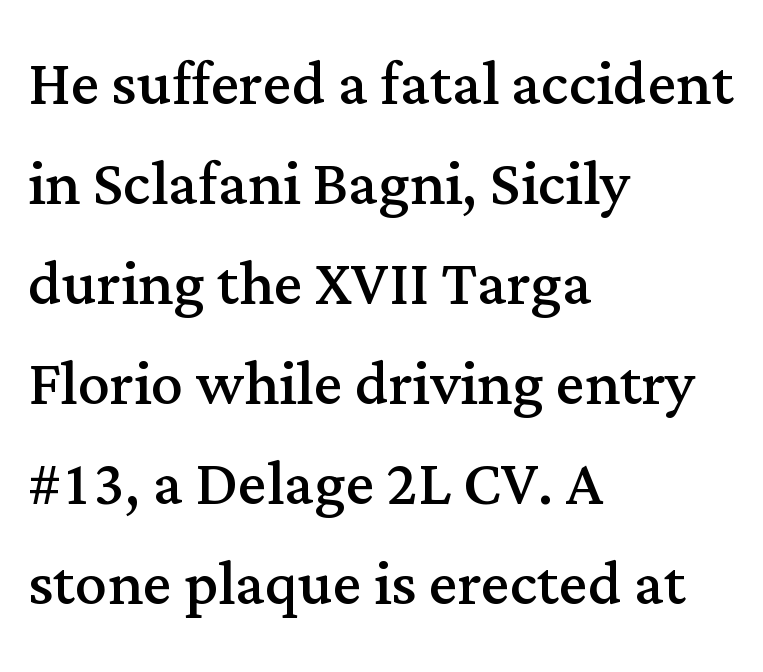
{"serif": "yes", "italic": "no", "bold": "no", "weight": "regular", "width": "normal", "stroke_contrast": "medium", "x_height": "medium", "monospaced": "no", "underline": "no", "align": "left", "line_spacing": "normal", "line_spacing_ratio": 1.25, "letter_spacing": "normal", "letter_spacing_em": 0.0, "glyph_px": 80}
